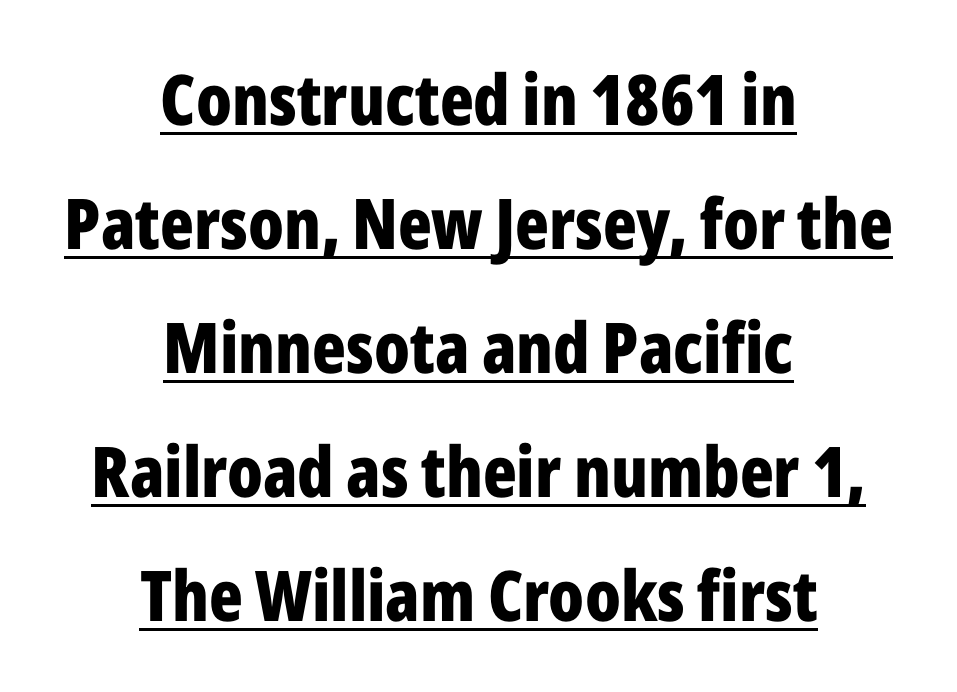
{"serif": "no", "italic": "no", "bold": "yes", "weight": "bold", "width": "condensed", "stroke_contrast": "low", "x_height": "medium", "monospaced": "no", "underline": "yes", "align": "center", "line_spacing_ratio": 1.77, "letter_spacing": "normal", "letter_spacing_em": 0.0, "glyph_px": 70}
